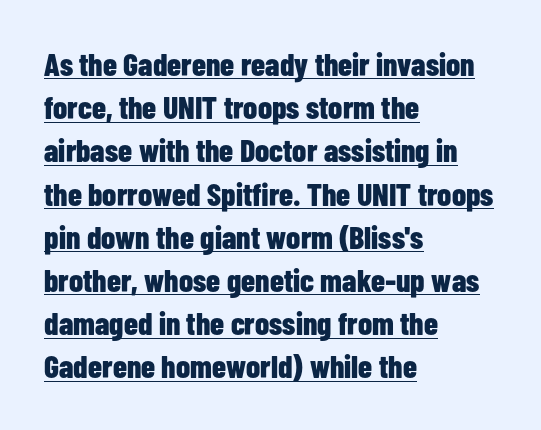
{"serif": "no", "italic": "no", "bold": "yes", "weight": "bold", "width": "condensed", "stroke_contrast": "low", "x_height": "medium", "monospaced": "no", "underline": "yes", "align": "left", "line_spacing": "normal", "line_spacing_ratio": 1.35, "letter_spacing": "normal", "letter_spacing_em": 0.0, "glyph_px": 32}
